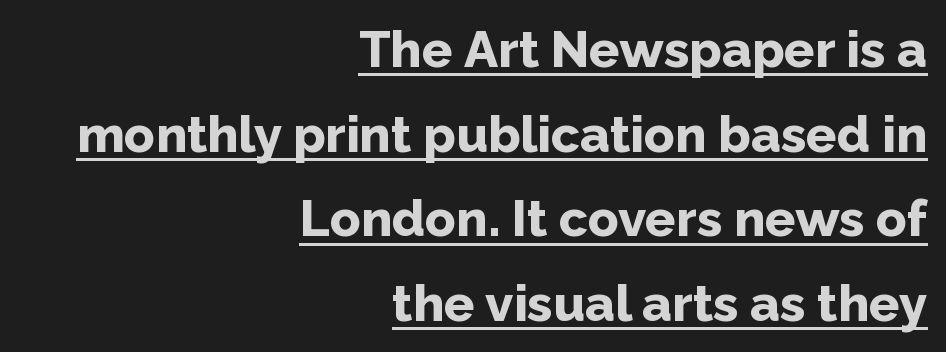
{"serif": "no", "italic": "no", "bold": "yes", "weight": "bold", "width": "normal", "stroke_contrast": "low", "x_height": "medium", "monospaced": "no", "underline": "yes", "align": "right", "line_spacing": "normal", "line_spacing_ratio": 1.66, "letter_spacing": "normal", "letter_spacing_em": 0.0, "glyph_px": 51}
